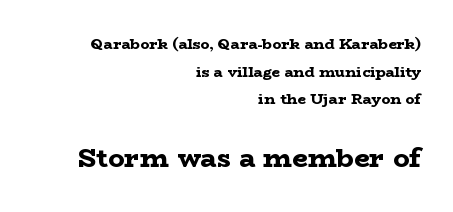
Q: Is the text bold? A: Yes.
Q: Is the text italic (slanted)? A: No, it is upright.
Q: Is the text underlined? A: No.
Q: How is the paragraph aligned? A: Right-aligned.
Q: Is the spacing between letters normal or unusually wide? A: Normal.
Q: Which block of text is set in a larger size, the first (top) or the second (bottom)? A: The second (bottom) one.
